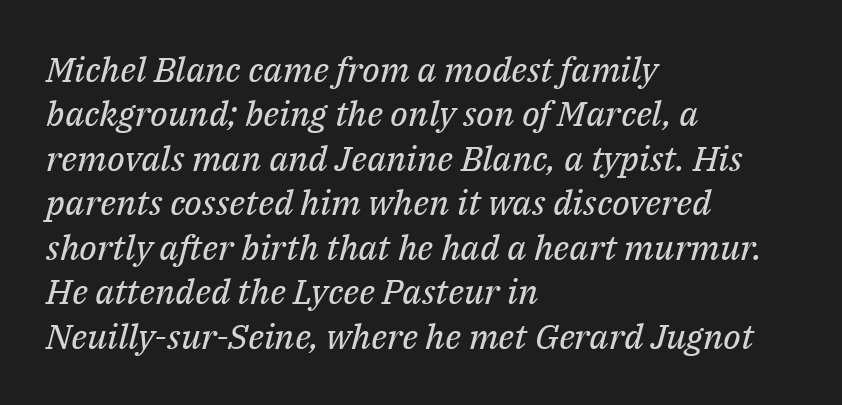
{"serif": "yes", "italic": "yes", "lean": "right", "slant_degrees": 14, "bold": "no", "weight": "regular", "width": "normal", "stroke_contrast": "medium", "x_height": "medium", "monospaced": "no", "underline": "no", "align": "left", "line_spacing": "normal", "line_spacing_ratio": 1.27, "letter_spacing": "normal", "letter_spacing_em": 0.0, "glyph_px": 35}
